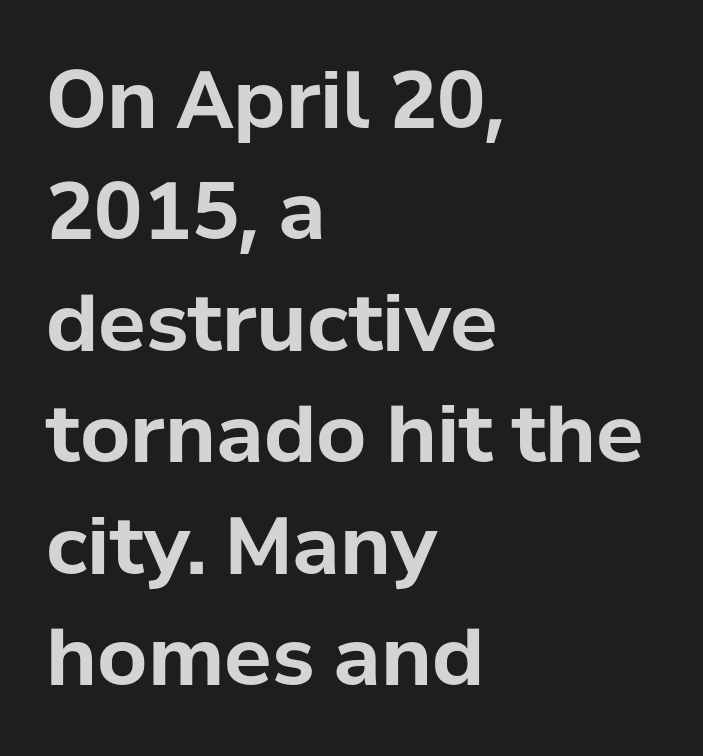
The image shows 79 px bold sans-serif type, upright; set left-aligned, normal line spacing (1.41x), normal letter spacing, not underlined; low stroke contrast and a medium x-height.
